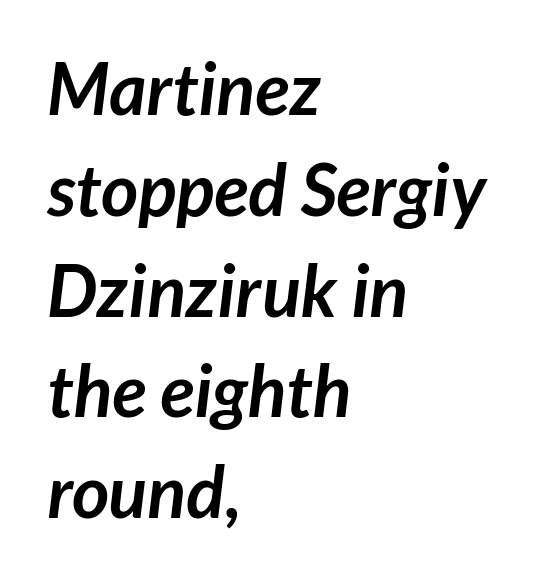
Each glyph is drawn with heavy, bold strokes. Observe the absence of serifs on each vertical stroke in this sample. Every row of glyphs begins at an identical x-position on the left. Tracking here is standard; glyphs follow each other at the usual distance. Compared with typical paragraphs, the rows here are spaced about the same.
